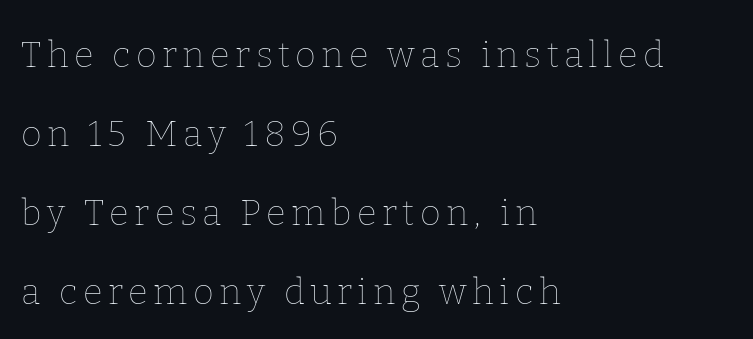
The image shows 36 px thin type, upright; set left-aligned, loose line spacing (2.19x), not underlined; low stroke contrast and a medium x-height.
